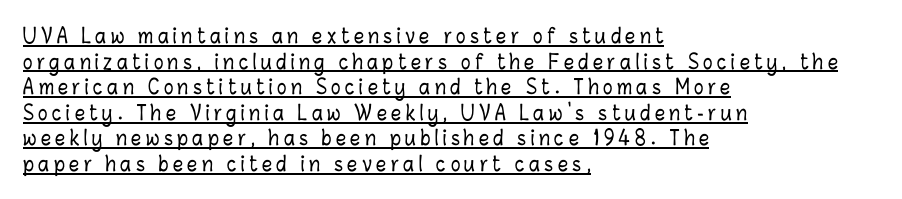
The image shows 20 px text type, upright; set left-aligned, normal line spacing (1.28x), unusually wide letter spacing (+0.22 em), underlined.
